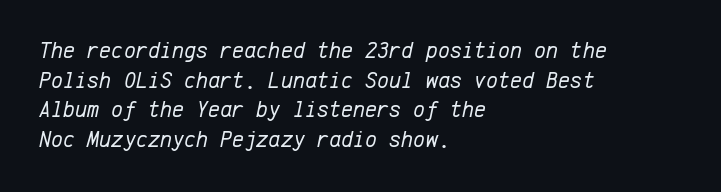
Q: Is the text bold? A: No.
Q: Is the text italic (slanted)? A: Yes, it leans right by about 12 degrees.
Q: Is the text underlined? A: No.
Q: How is the paragraph aligned? A: Left-aligned.
Q: Is the spacing between letters normal or unusually wide? A: Normal.
Q: Is the spacing between lines tight, normal or loose? A: Normal.
